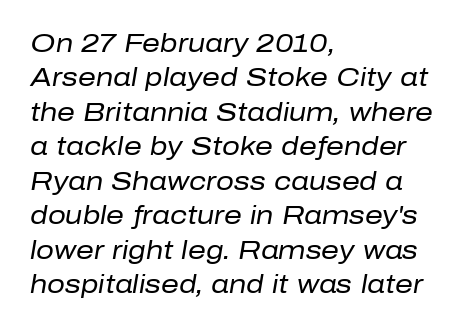
The lines in this sample share a left origin and differ only in where they stop. The font's italic variant was chosen for this text. The rows are spaced the way most documents space them. The glyphs are unaccompanied by any horizontal stroke below them. The face looks like a standard text weight, possibly lighter. The type is set solid horizontally, with unmodified tracking.
